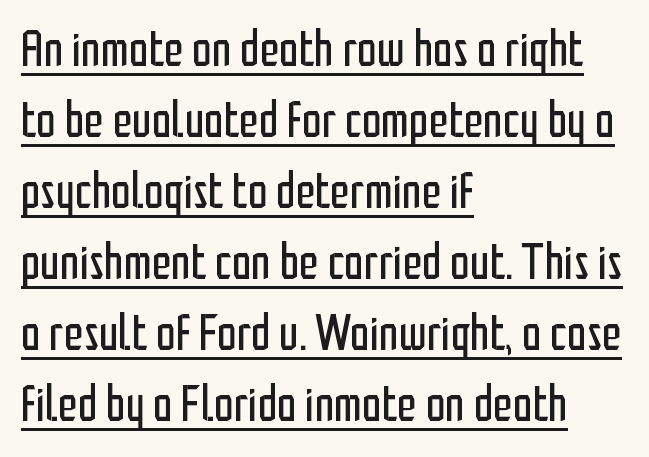
{"serif": "no", "italic": "no", "bold": "no", "weight": "regular", "width": "condensed", "stroke_contrast": "low", "x_height": "medium", "monospaced": "no", "underline": "yes", "align": "left", "line_spacing": "normal", "line_spacing_ratio": 1.42, "letter_spacing": "normal", "letter_spacing_em": 0.0, "glyph_px": 50}
